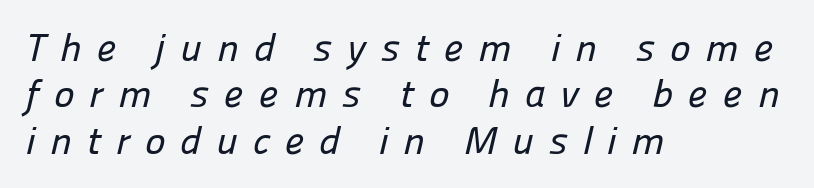
The letters are spread apart with noticeably loose tracking. The letters advance in unequal steps, a hallmark of proportional type. Horizontal alignment here is leftward, the default for most running prose. Does the type have serifs? No, each stem ends abruptly. No word sits above an underline.
